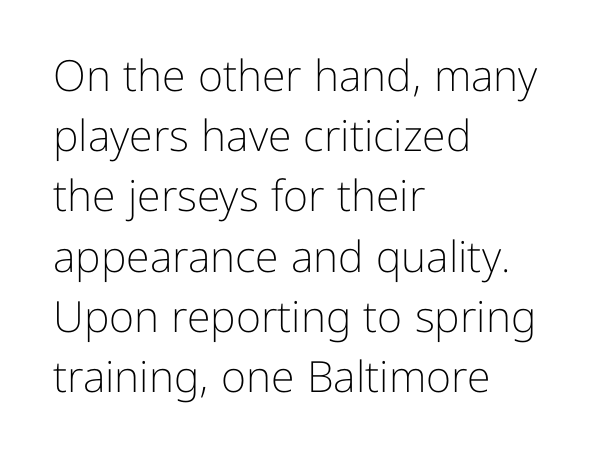
{"serif": "no", "italic": "no", "bold": "no", "weight": "light", "width": "normal", "stroke_contrast": "low", "x_height": "medium", "monospaced": "no", "underline": "no", "align": "left", "line_spacing": "normal", "line_spacing_ratio": 1.4, "letter_spacing": "normal", "letter_spacing_em": 0.0, "glyph_px": 43}
